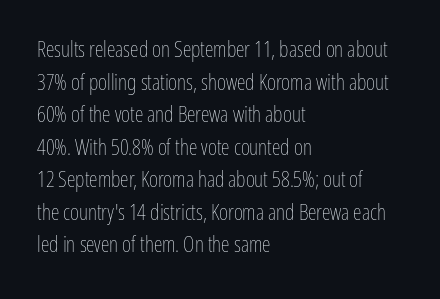
{"italic": "no", "bold": "no", "underline": "no", "align": "left", "line_spacing": "normal", "line_spacing_ratio": 1.48, "letter_spacing": "normal", "letter_spacing_em": 0.0, "glyph_px": 22}
